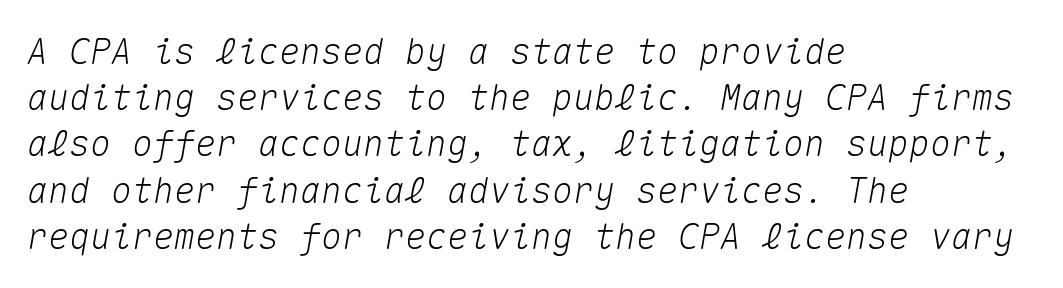
Q: Is the text italic (slanted)? A: Yes, it leans right by about 10 degrees.
Q: Is the text underlined? A: No.
Q: How is the paragraph aligned? A: Left-aligned.
Q: Is the spacing between letters normal or unusually wide? A: Normal.
Q: Is the spacing between lines tight, normal or loose? A: Normal.
Q: Width (condensed, normal, or wide)? A: Normal.
Q: Stroke contrast? A: Medium.
Q: x-height? A: Medium.
Q: Monospaced? A: Yes.
